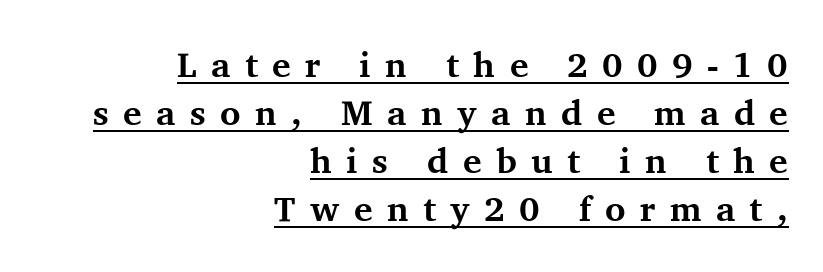
The image shows 35 px bold serif type, upright; set right-aligned, normal line spacing (1.37x), unusually wide letter spacing (+0.41 em), underlined; medium stroke contrast and a medium x-height.
